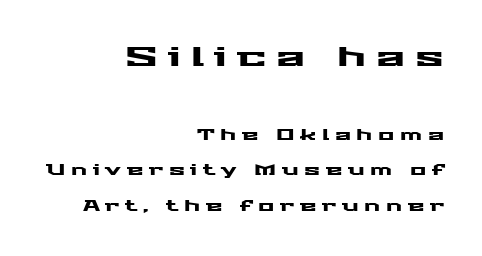
The image shows 27 px text type, upright; set right-aligned, loose line spacing (2.37x), unusually wide letter spacing (+0.38 em), not underlined; the first (top) block is 1.8x larger.
